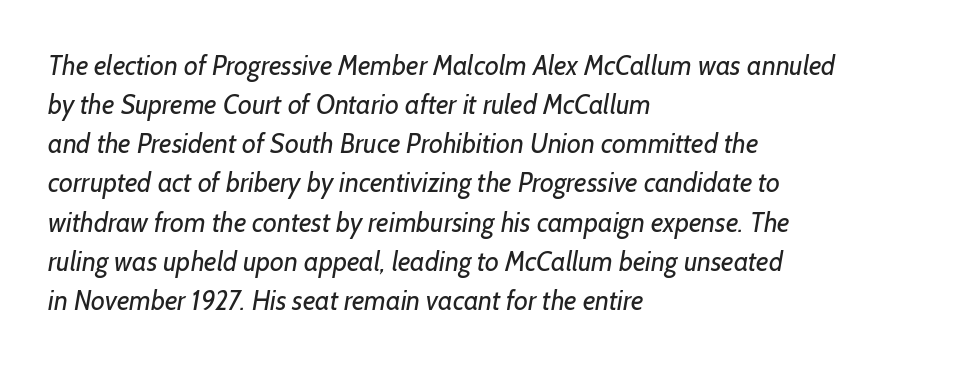
The image shows 27 px text type; set left-aligned, normal line spacing (1.45x), normal letter spacing, not underlined.
